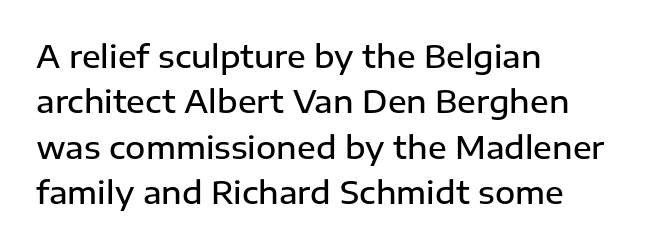
The image shows 31 px semibold sans-serif type, upright; set left-aligned, normal line spacing (1.46x), normal letter spacing, not underlined; low stroke contrast and a medium x-height.
